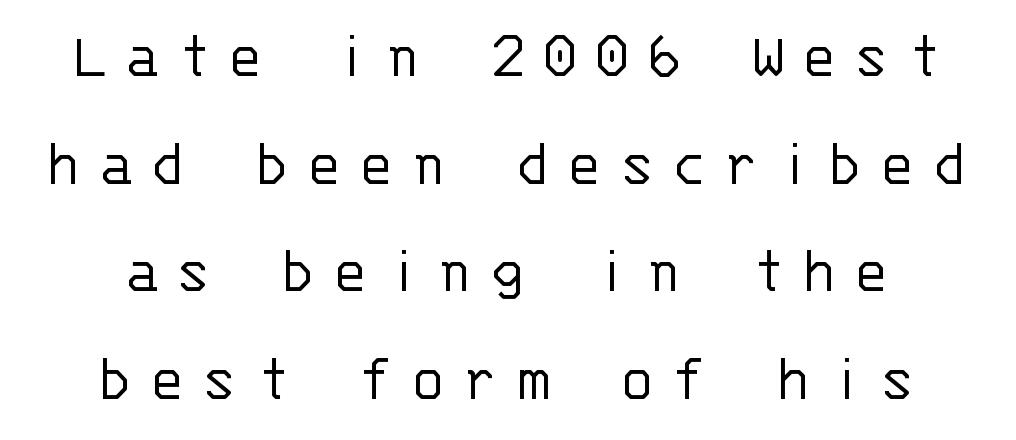
Q: Is the text bold? A: No.
Q: Is the text italic (slanted)? A: No, it is upright.
Q: Is the typeface a serif or a sans-serif typeface? A: Sans-serif.
Q: Is the text underlined? A: No.
Q: How is the paragraph aligned? A: Centered.
Q: Is the spacing between letters normal or unusually wide? A: Unusually wide.
Q: Is the spacing between lines tight, normal or loose? A: Normal.
Q: Width (condensed, normal, or wide)? A: Normal.
Q: Stroke contrast? A: Low.
Q: x-height? A: Large.
Q: Monospaced? A: Yes.
